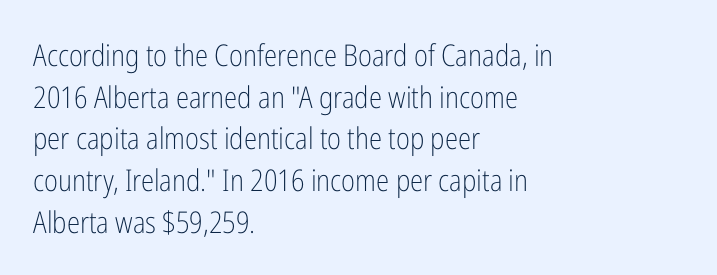
The image shows 30 px light, condensed sans-serif type, upright; set left-aligned, normal line spacing (1.39x), normal letter spacing, not underlined; low stroke contrast and a medium x-height.
